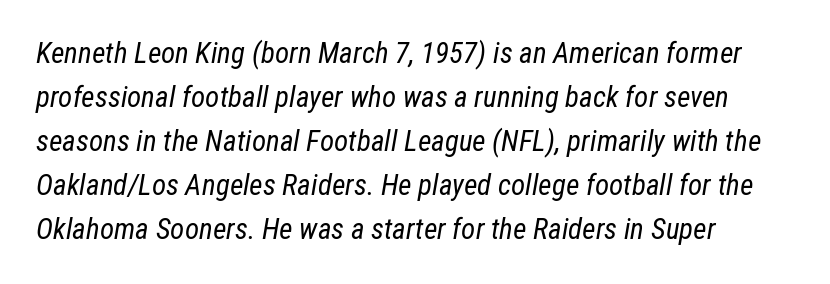
{"italic": "yes", "lean": "right", "slant_degrees": 12, "bold": "no", "weight": "regular", "width": "condensed", "stroke_contrast": "low", "x_height": "medium", "monospaced": "no", "underline": "no", "align": "left", "line_spacing": "normal", "line_spacing_ratio": 1.52, "letter_spacing": "normal", "letter_spacing_em": 0.0, "glyph_px": 29}
